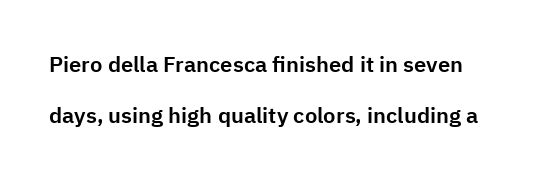
{"italic": "no", "underline": "no", "line_spacing": "loose", "line_spacing_ratio": 2.32, "letter_spacing": "normal", "letter_spacing_em": 0.0, "glyph_px": 22}
